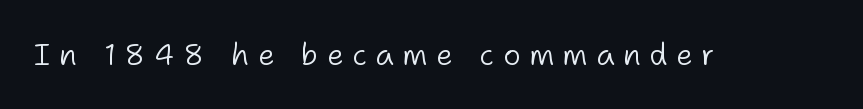
Q: Is the text bold? A: No.
Q: Is the text italic (slanted)? A: No, it is upright.
Q: Is the typeface a serif or a sans-serif typeface? A: Sans-serif.
Q: Is the text underlined? A: No.
Q: Is the spacing between letters normal or unusually wide? A: Unusually wide.
Q: Width (condensed, normal, or wide)? A: Normal.
Q: Stroke contrast? A: Low.
Q: x-height? A: Medium.
Q: Monospaced? A: No.
